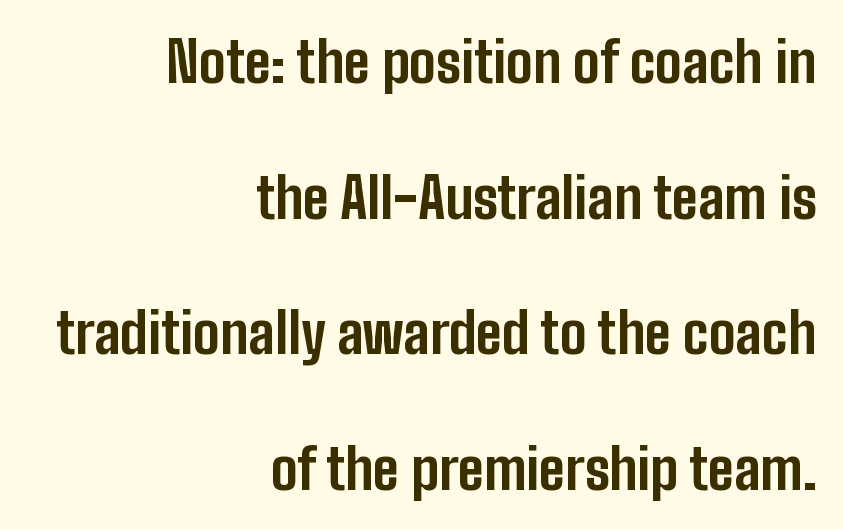
Descender tails drop into unmarked territory. Nobody touched the tracking dial on this one. A dark, heavy texture on the line: the type is bold. Alignment: flush right. Summary of vertical rhythm: relaxed, with wide interline spacing.
